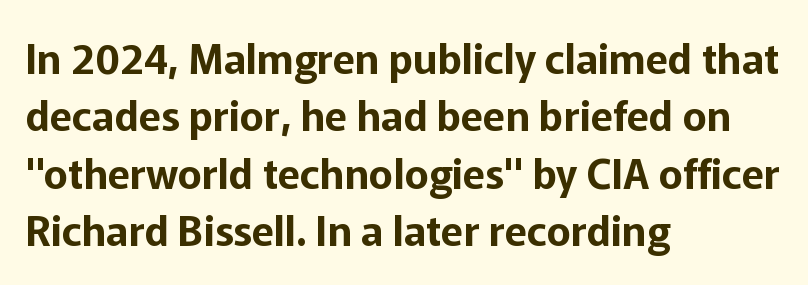
{"serif": "no", "italic": "no", "width": "normal", "stroke_contrast": "low", "x_height": "medium", "monospaced": "no", "underline": "no", "align": "left", "line_spacing": "normal", "line_spacing_ratio": 1.4, "letter_spacing": "normal", "letter_spacing_em": 0.0, "glyph_px": 41}
